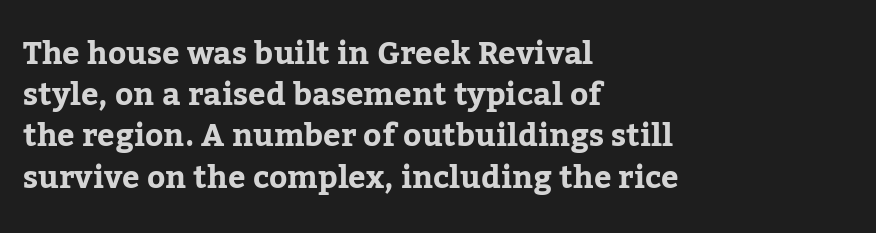
Q: Is the text italic (slanted)? A: No, it is upright.
Q: Is the typeface a serif or a sans-serif typeface? A: Serif.
Q: Is the text underlined? A: No.
Q: How is the paragraph aligned? A: Left-aligned.
Q: Is the spacing between letters normal or unusually wide? A: Normal.
Q: Is the spacing between lines tight, normal or loose? A: Normal.
Q: Width (condensed, normal, or wide)? A: Normal.
Q: Stroke contrast? A: Low.
Q: x-height? A: Medium.
Q: Monospaced? A: No.
